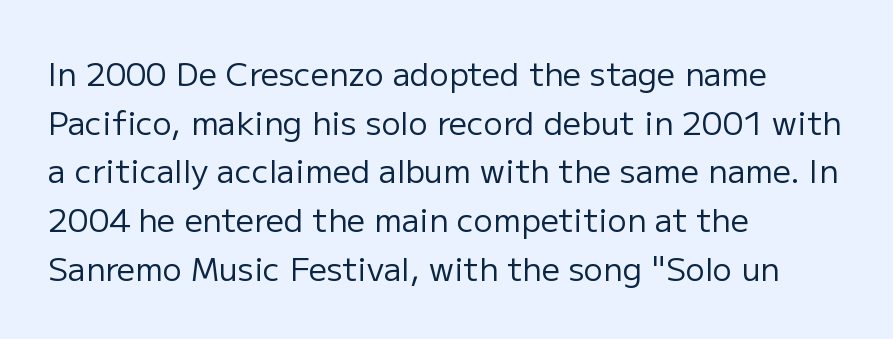
Grotesque or geometric, the face here clearly has no serifs. This is the regular roman posture of the typeface. Tracking value appears to be zero — textbook default spacing. The block of text has a typical density, with ordinary space between rows. The rendering uses natural spacing where letterforms have individual widths. Has an underline been added? It has not.
